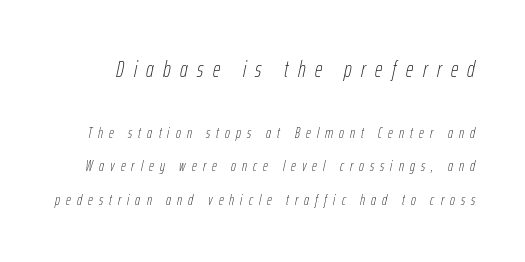
{"italic": "yes", "lean": "right", "slant_degrees": 12, "bold": "no", "underline": "no", "line_spacing": "loose", "line_spacing_ratio": 2.23, "letter_spacing": "wide", "letter_spacing_em": 0.41, "larger_block": "first", "size_ratio": 1.53, "glyph_px": 23}
